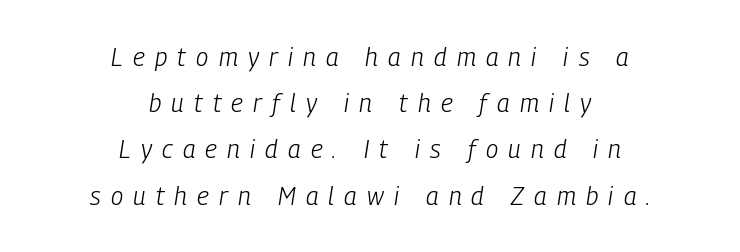
This is not heavy type; no bold has been used. Each line is balanced around a shared central axis. Descenders hang freely into open space. The type is letterspaced generously, with wide tracking.
